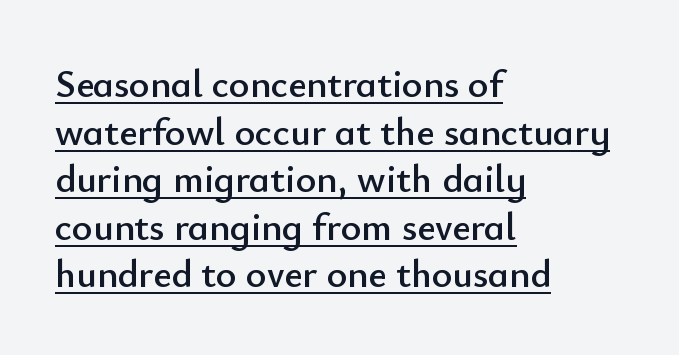
Q: Is the text italic (slanted)? A: No, it is upright.
Q: Is the typeface a serif or a sans-serif typeface? A: Sans-serif.
Q: Is the text underlined? A: Yes.
Q: How is the paragraph aligned? A: Left-aligned.
Q: Is the spacing between letters normal or unusually wide? A: Normal.
Q: Width (condensed, normal, or wide)? A: Normal.
Q: Stroke contrast? A: Low.
Q: x-height? A: Small.
Q: Monospaced? A: No.
